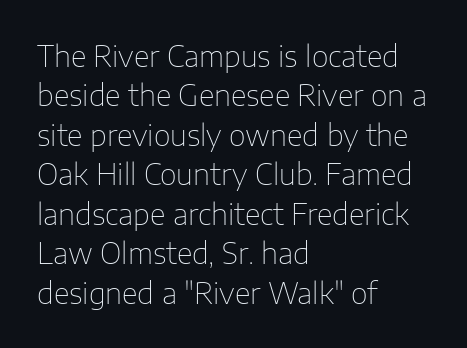
Q: Is the text bold? A: No.
Q: Is the text italic (slanted)? A: No, it is upright.
Q: Is the typeface a serif or a sans-serif typeface? A: Sans-serif.
Q: Is the text underlined? A: No.
Q: How is the paragraph aligned? A: Left-aligned.
Q: Is the spacing between letters normal or unusually wide? A: Normal.
Q: Is the spacing between lines tight, normal or loose? A: Normal.
Q: Width (condensed, normal, or wide)? A: Normal.
Q: Stroke contrast? A: Low.
Q: x-height? A: Medium.
Q: Monospaced? A: No.
